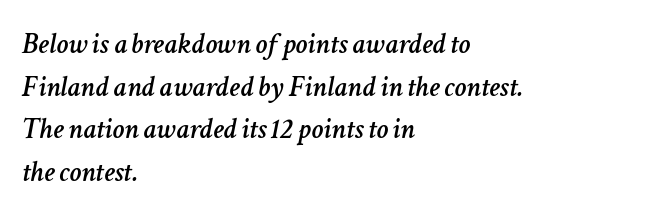
{"italic": "yes", "lean": "right", "slant_degrees": 11, "width": "normal", "stroke_contrast": "low", "x_height": "medium", "monospaced": "no", "underline": "no", "align": "left", "line_spacing": "normal", "line_spacing_ratio": 1.42, "letter_spacing": "normal", "letter_spacing_em": 0.0, "glyph_px": 30}
